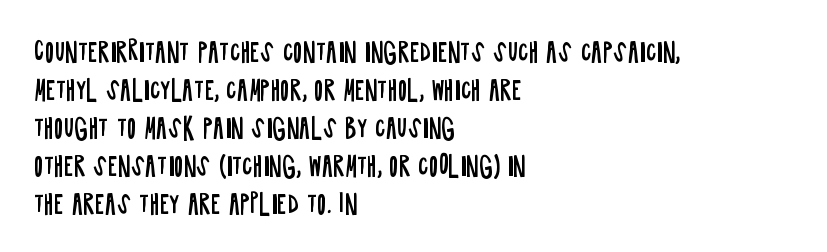
{"italic": "no", "bold": "no", "underline": "no", "align": "left", "line_spacing": "normal", "line_spacing_ratio": 1.46, "letter_spacing": "normal", "letter_spacing_em": 0.0, "glyph_px": 26}
